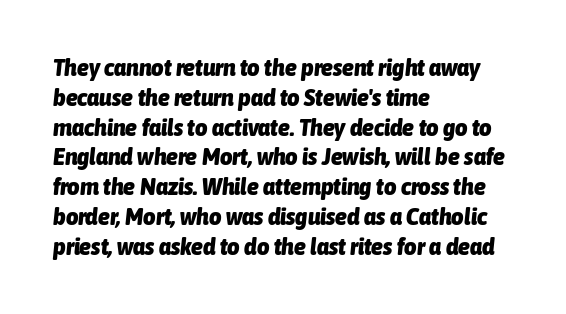
Q: Is the text bold? A: Yes.
Q: Is the text italic (slanted)? A: Yes, it leans right by about 6 degrees.
Q: Is the text underlined? A: No.
Q: How is the paragraph aligned? A: Left-aligned.
Q: Is the spacing between letters normal or unusually wide? A: Normal.
